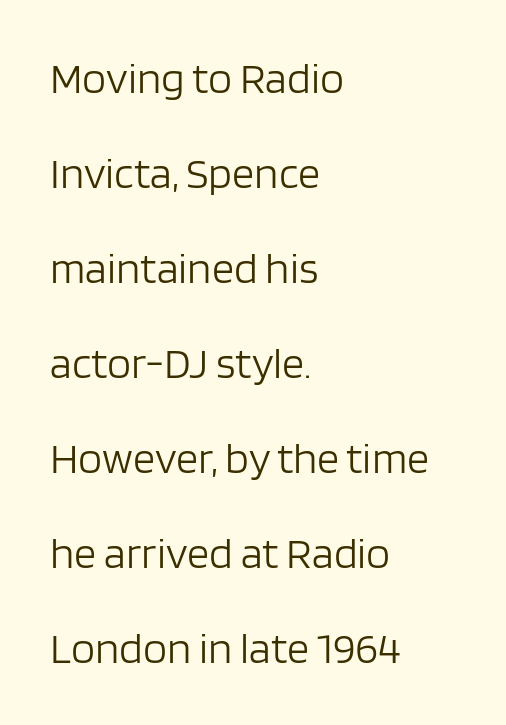
The image shows 44 px light sans-serif type, upright; set left-aligned, loose line spacing (2.16x), normal letter spacing, not underlined; low stroke contrast and a large x-height.
